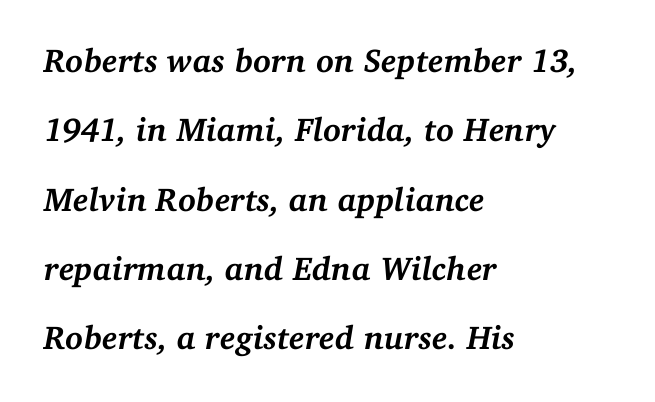
The image shows 33 px semibold serif type, italic (leaning right); set left-aligned, loose line spacing (2.1x), normal letter spacing, not underlined; medium stroke contrast and a medium x-height.
